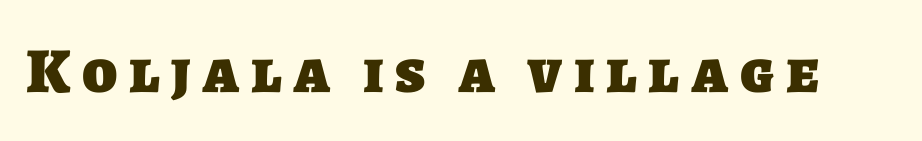
{"serif": "no", "bold": "yes", "weight": "heavy", "width": "normal", "stroke_contrast": "low", "x_height": "large", "monospaced": "no", "underline": "no", "glyph_px": 64}
